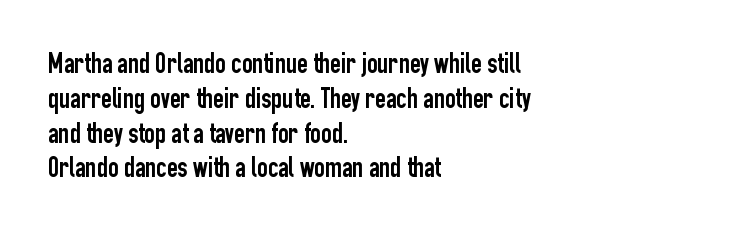
The image shows 29 px condensed sans-serif type, upright; set left-aligned, line spacing 1.2x, normal letter spacing, not underlined; low stroke contrast and a medium x-height.
